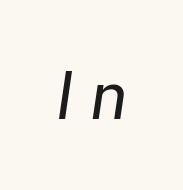
The image shows 67 px regular-weight type, italic (leaning right); set unusually wide letter spacing (+0.24 em), not underlined; low stroke contrast and a medium x-height.
